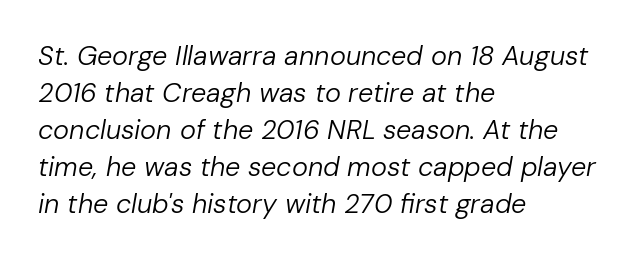
Q: Is the text bold? A: No.
Q: Is the text italic (slanted)? A: Yes, it leans right by about 10 degrees.
Q: Is the text underlined? A: No.
Q: How is the paragraph aligned? A: Left-aligned.
Q: Is the spacing between letters normal or unusually wide? A: Normal.
Q: Is the spacing between lines tight, normal or loose? A: Normal.
